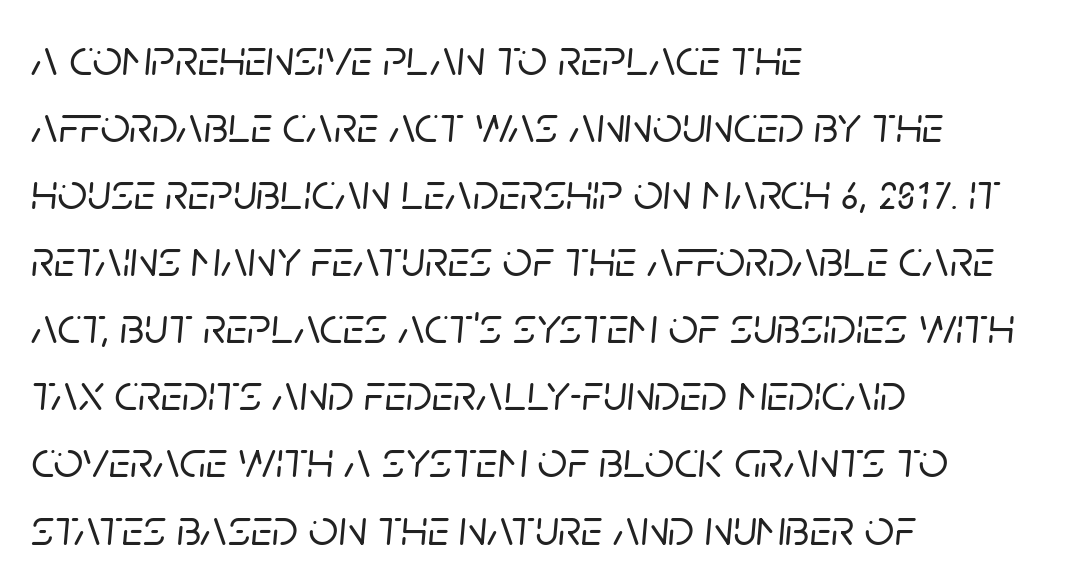
The ragged edge is on the right, which tells us the setting is flush left. Bare-footed words on every line. The passage shown is typed in a proportional face where columns would drift. One glance says typical: line gaps are just what's usual. Would a proofreader flag this as italicized? Yes.
